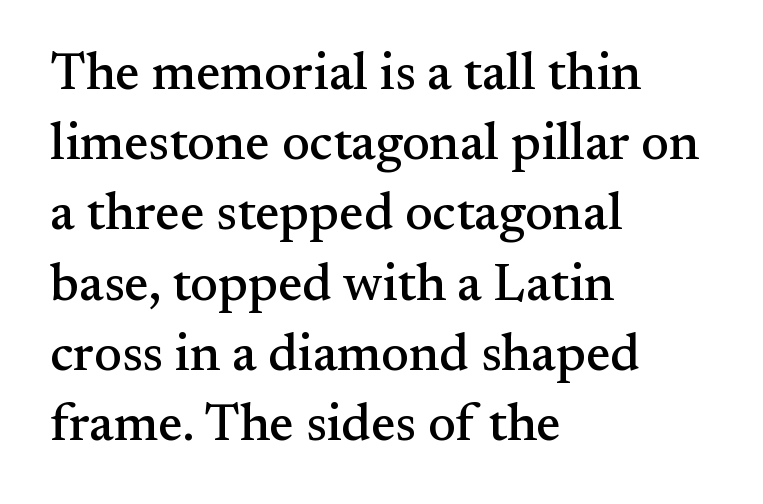
It's the straight-up-and-down kind of type. These lines are composed in type with serifs. Do the characters align in a grid? No, the font is proportional. The letterforms sit shoulder to shoulder at normal distance. Just letters on the line, the space beneath them empty.
